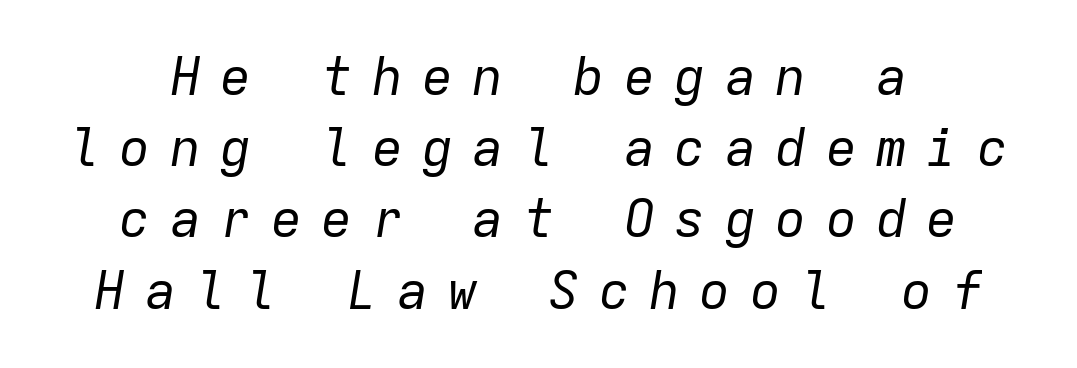
Q: Is the text bold? A: No.
Q: Is the text italic (slanted)? A: Yes, it leans right by about 9 degrees.
Q: Is the text underlined? A: No.
Q: How is the paragraph aligned? A: Centered.
Q: Is the spacing between letters normal or unusually wide? A: Unusually wide.
Q: Is the spacing between lines tight, normal or loose? A: Normal.
Q: Width (condensed, normal, or wide)? A: Normal.
Q: Stroke contrast? A: Low.
Q: x-height? A: Medium.
Q: Monospaced? A: Yes.
